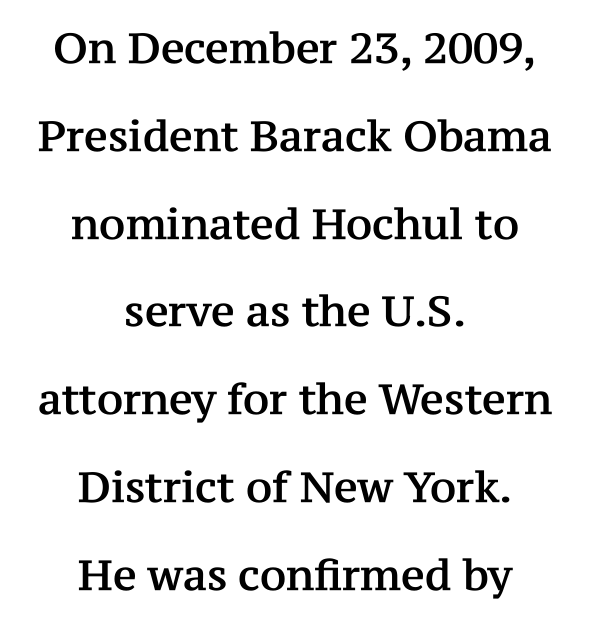
The image shows 42 px serif type, upright; set centered, loose line spacing (2.09x), normal letter spacing, not underlined; medium stroke contrast and a medium x-height.
